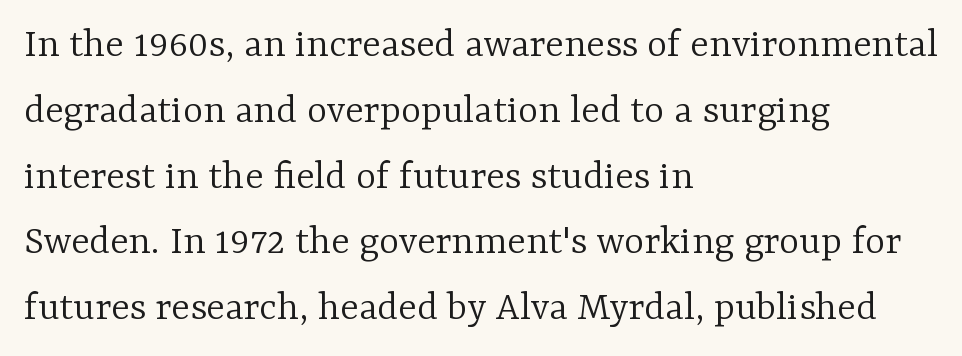
The image shows 43 px light serif type, upright; set left-aligned, normal line spacing (1.53x), normal letter spacing, not underlined; low stroke contrast and a medium x-height.
